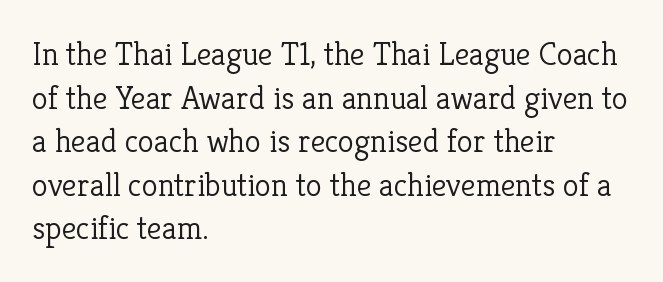
Q: Is the text bold? A: No.
Q: Is the text italic (slanted)? A: No, it is upright.
Q: Is the typeface a serif or a sans-serif typeface? A: Serif.
Q: Is the text underlined? A: No.
Q: How is the paragraph aligned? A: Left-aligned.
Q: Is the spacing between letters normal or unusually wide? A: Normal.
Q: Is the spacing between lines tight, normal or loose? A: Normal.
Q: Width (condensed, normal, or wide)? A: Normal.
Q: Stroke contrast? A: Low.
Q: x-height? A: Medium.
Q: Monospaced? A: No.
